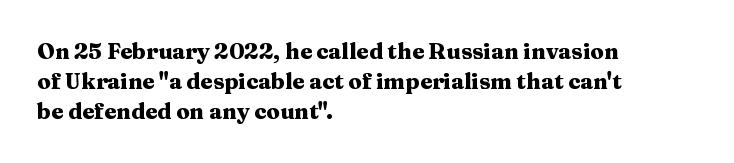
The image shows 22 px bold type, upright; set left-aligned, normal line spacing (1.37x), normal letter spacing, not underlined.
